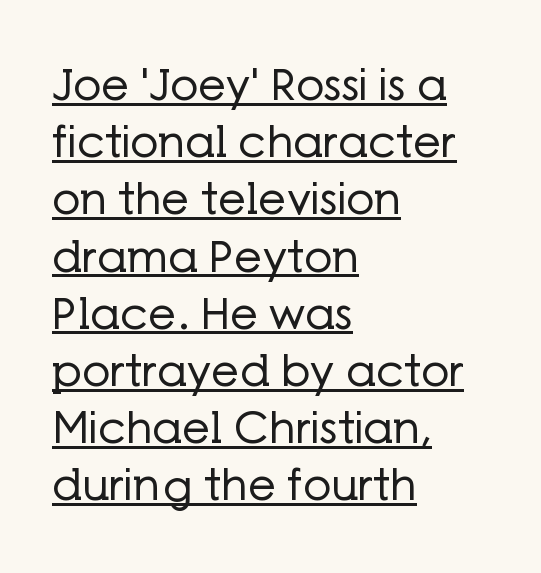
{"serif": "no", "italic": "no", "bold": "no", "weight": "regular", "width": "normal", "stroke_contrast": "low", "x_height": "medium", "monospaced": "no", "underline": "yes", "align": "left", "line_spacing": "normal", "line_spacing_ratio": 1.3, "letter_spacing": "normal", "letter_spacing_em": 0.0, "glyph_px": 44}
